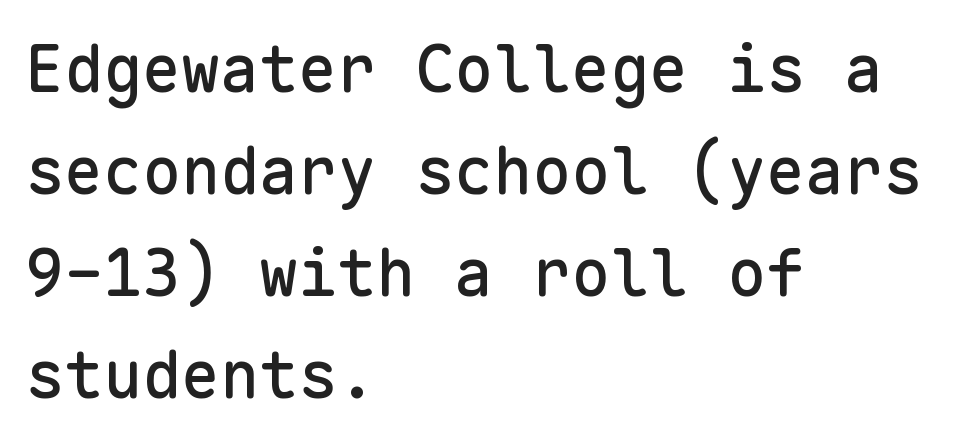
{"serif": "no", "italic": "no", "width": "normal", "stroke_contrast": "low", "x_height": "medium", "monospaced": "yes", "underline": "no", "align": "left", "line_spacing": "normal", "line_spacing_ratio": 1.57, "letter_spacing": "normal", "letter_spacing_em": 0.0, "glyph_px": 65}
